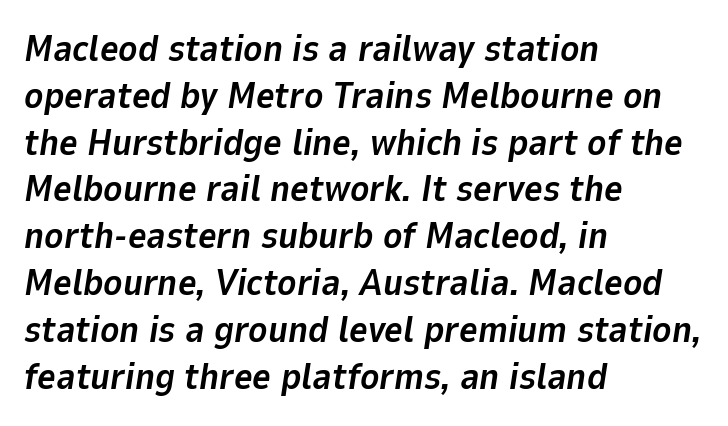
Q: Is the text bold? A: Yes.
Q: Is the text italic (slanted)? A: Yes, it leans right by about 9 degrees.
Q: Is the text underlined? A: No.
Q: How is the paragraph aligned? A: Left-aligned.
Q: Is the spacing between letters normal or unusually wide? A: Normal.
Q: Is the spacing between lines tight, normal or loose? A: Normal.
Q: Width (condensed, normal, or wide)? A: Normal.
Q: Stroke contrast? A: Low.
Q: x-height? A: Medium.
Q: Monospaced? A: No.
